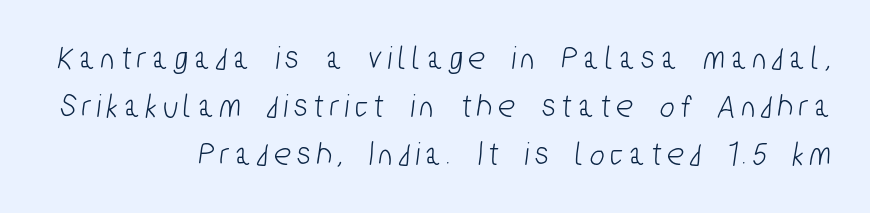
If you measured baseline to baseline, you'd find a middling distance. Letterform terminals end flat and unadorned throughout the passage. This sample has the flowing, uneven cadence of proportional lettering. The words here are not underlined. Every row of glyphs terminates at an identical x-position on the right.
